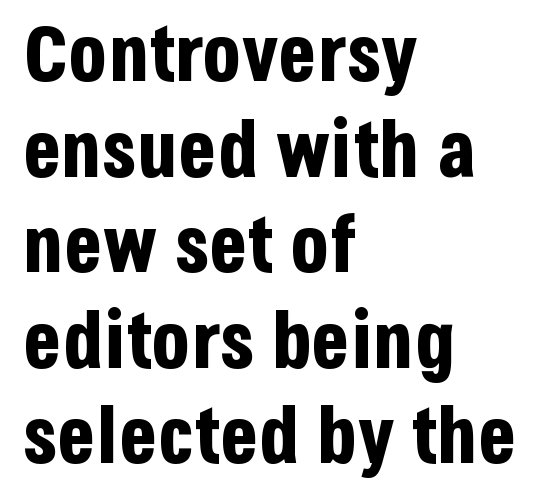
The image shows 79 px bold, condensed sans-serif type, upright; set left-aligned, line spacing 1.21x, normal letter spacing, not underlined; low stroke contrast and a large x-height.
